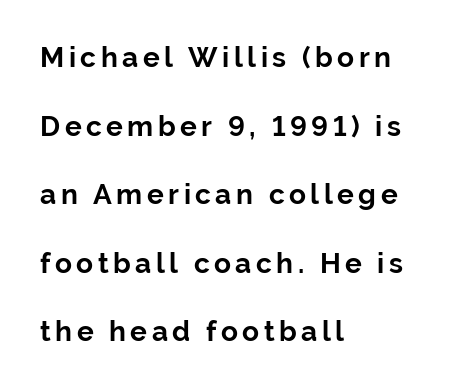
{"serif": "no", "italic": "no", "bold": "yes", "weight": "bold", "width": "normal", "stroke_contrast": "low", "x_height": "medium", "monospaced": "no", "underline": "no", "align": "left", "line_spacing": "loose", "line_spacing_ratio": 2.45, "glyph_px": 28}
